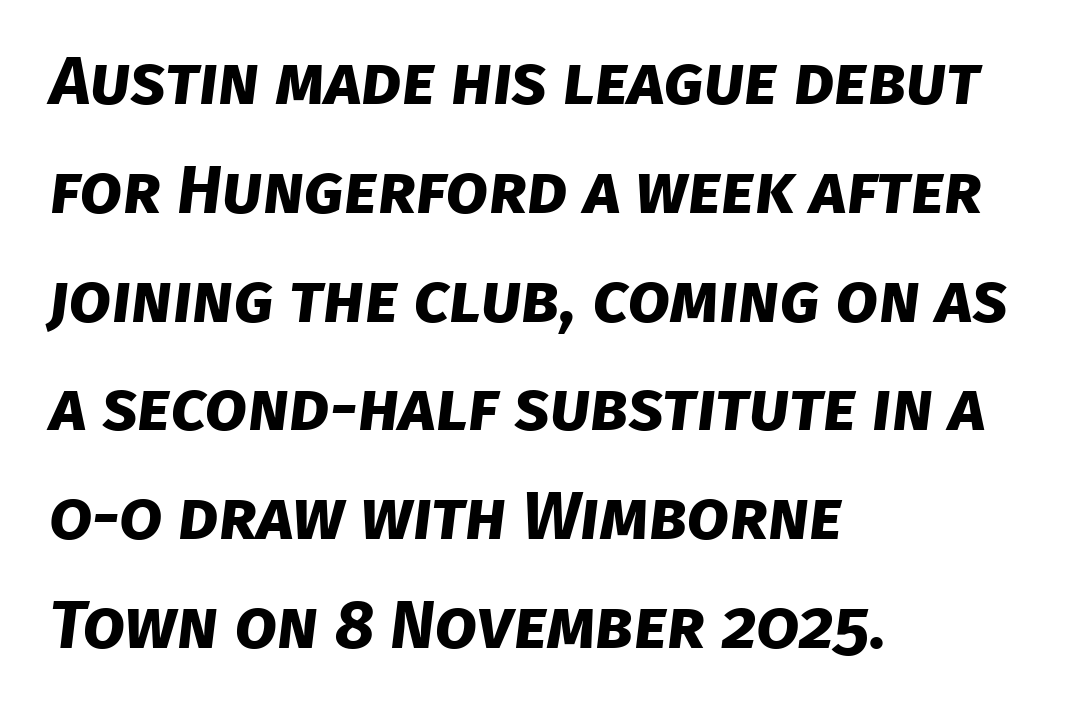
Vertically, the passage feels balanced, rows spaced as you'd expect. Type without underlining. Stroke thickness is high; the sample reads as a true bold. The text was rendered using a sans face with plain stroke endings.
